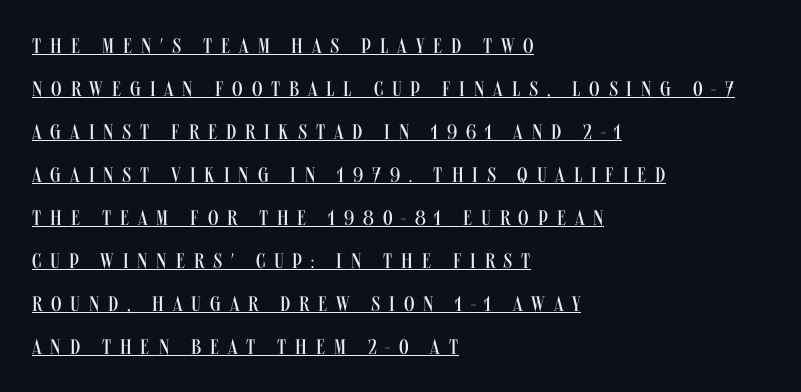
{"italic": "no", "bold": "no", "underline": "yes", "align": "left", "line_spacing": "loose", "line_spacing_ratio": 2.05, "letter_spacing": "wide", "letter_spacing_em": 0.42, "glyph_px": 21}
